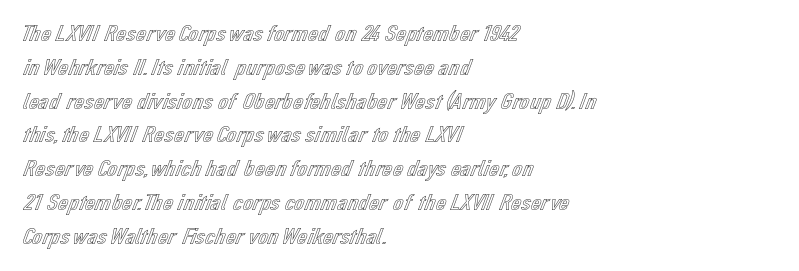
Q: Is the text italic (slanted)? A: Yes.
Q: Is the text underlined? A: No.
Q: How is the paragraph aligned? A: Left-aligned.
Q: Is the spacing between letters normal or unusually wide? A: Normal.
Q: Is the spacing between lines tight, normal or loose? A: Normal.
